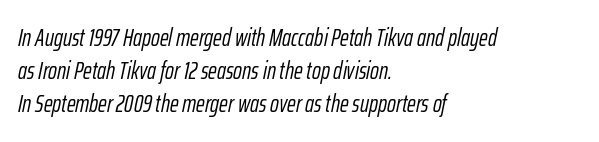
The image shows 24 px text type, italic (leaning right); set left-aligned, normal line spacing (1.38x), normal letter spacing, not underlined.
